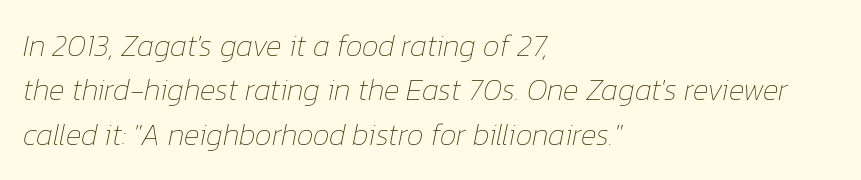
{"italic": "yes", "lean": "right", "slant_degrees": 12, "bold": "no", "weight": "thin", "width": "normal", "stroke_contrast": "low", "x_height": "medium", "monospaced": "no", "underline": "no", "align": "left", "line_spacing": "normal", "line_spacing_ratio": 1.48, "letter_spacing": "normal", "letter_spacing_em": 0.0, "glyph_px": 30}
